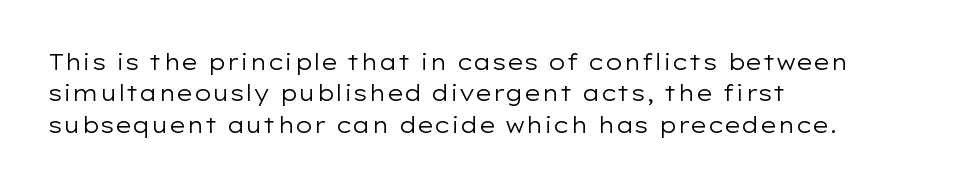
The line-height multiplier appears to be the usual default. The ragged edge is on the right, which tells us the setting is flush left. A typesetter would mark this as roman, not italic. This sample uses plain, unmodified letter spacing. No letter is thick-stroked: the sample isn't bold.
